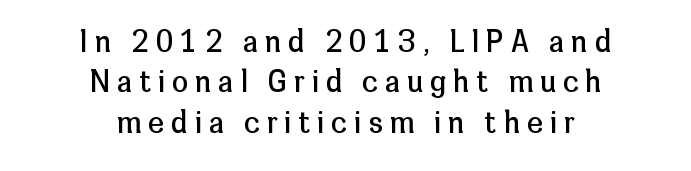
Is there much room between lines? A standard amount, neither cramped nor airy. The rendering shows plain stroke endings on the letterforms — a sans-serif design. A roman cut, with each character standing at attention. No chunkiness to these letters — they're not bold. Here the glyphs are tracked loosely, breaking word shapes into spaced letters. Plain, unruled lines of type.
